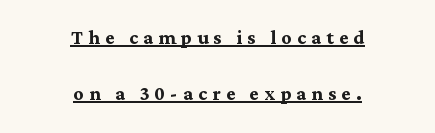
Neither beginnings nor endings align; midpoints do. Quick note: underline on. Summary of vertical rhythm: relaxed, with wide interline spacing. The glyphs have the mass of a bold cut. Every stem runs plumb, perpendicular to the baseline.
